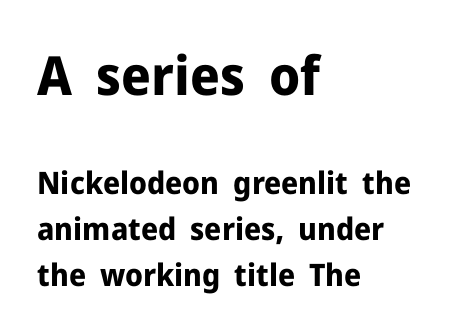
The image shows 54 px bold sans-serif type, upright; set left-aligned, normal line spacing (1.48x), normal letter spacing, not underlined; the first (top) block is 1.74x larger; low stroke contrast and a medium x-height.
